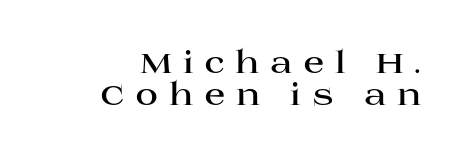
Q: Is the text bold? A: Yes.
Q: Is the text italic (slanted)? A: No, it is upright.
Q: Is the typeface a serif or a sans-serif typeface? A: Serif.
Q: Is the text underlined? A: No.
Q: Is the spacing between letters normal or unusually wide? A: Unusually wide.
Q: Is the spacing between lines tight, normal or loose? A: Tight.
Q: Width (condensed, normal, or wide)? A: Wide.
Q: Stroke contrast? A: High.
Q: x-height? A: Large.
Q: Monospaced? A: No.
